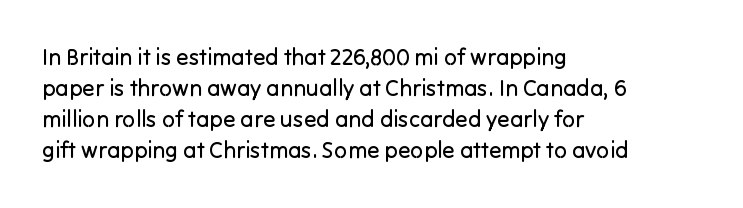
Q: Is the text bold? A: No.
Q: Is the text italic (slanted)? A: No, it is upright.
Q: Is the text underlined? A: No.
Q: How is the paragraph aligned? A: Left-aligned.
Q: Is the spacing between letters normal or unusually wide? A: Normal.
Q: Is the spacing between lines tight, normal or loose? A: Normal.
